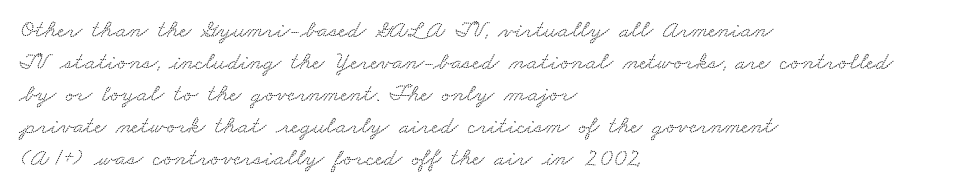
Q: Is the text underlined? A: No.
Q: How is the paragraph aligned? A: Left-aligned.
Q: Is the spacing between letters normal or unusually wide? A: Normal.
Q: Is the spacing between lines tight, normal or loose? A: Normal.
